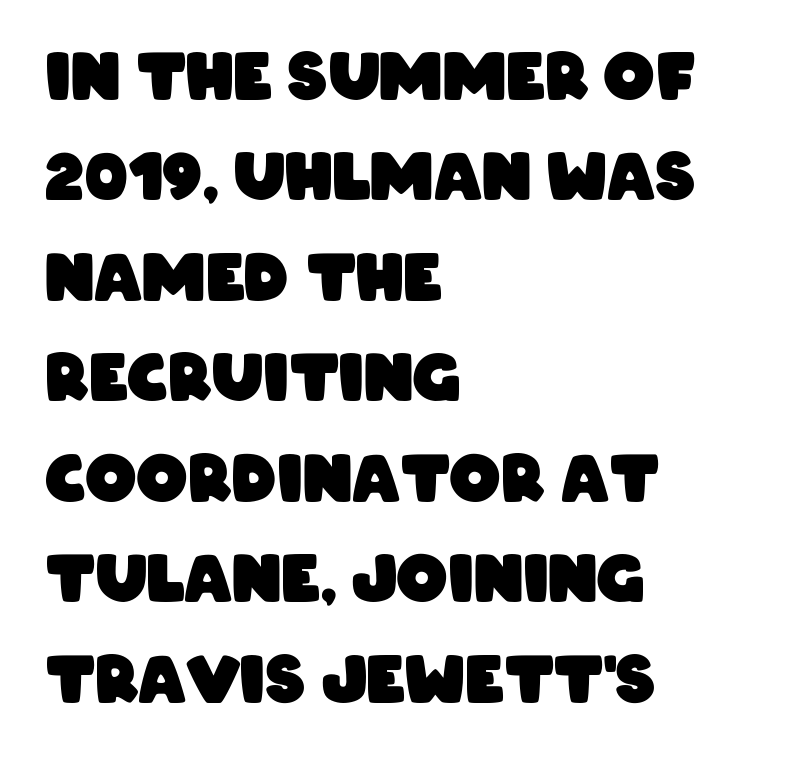
The image shows 64 px heavy, condensed sans-serif type; set left-aligned, normal line spacing (1.57x), normal letter spacing, not underlined; low stroke contrast and a large x-height.
